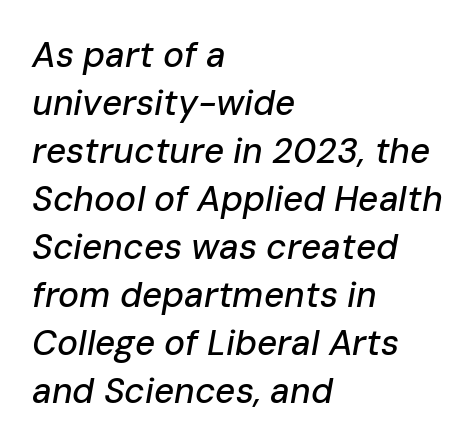
Q: Is the text italic (slanted)? A: Yes, it leans right by about 10 degrees.
Q: Is the text underlined? A: No.
Q: How is the paragraph aligned? A: Left-aligned.
Q: Is the spacing between letters normal or unusually wide? A: Normal.
Q: Is the spacing between lines tight, normal or loose? A: Normal.
Q: Width (condensed, normal, or wide)? A: Normal.
Q: Stroke contrast? A: Low.
Q: x-height? A: Medium.
Q: Monospaced? A: No.
